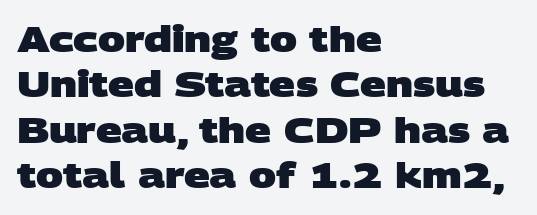
A typesetter would call this zero additional tracking. This block has exactly the height ordinary leading produces. Descenders hang freely into open space. Note the varied advance widths — an 'i' is clearly narrower than an 'm'. This sample uses a sans-serif face. A full-strength bold gives these letters their thick strokes.
